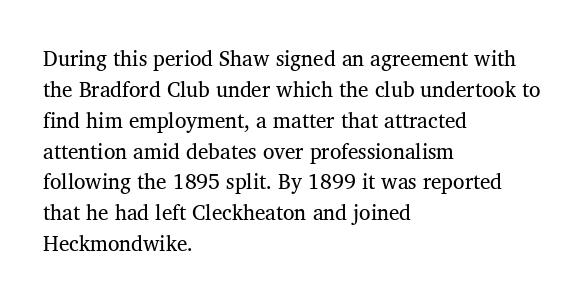
{"italic": "no", "bold": "no", "underline": "no", "align": "left", "line_spacing": "normal", "line_spacing_ratio": 1.47, "letter_spacing": "normal", "letter_spacing_em": 0.0, "glyph_px": 21}
